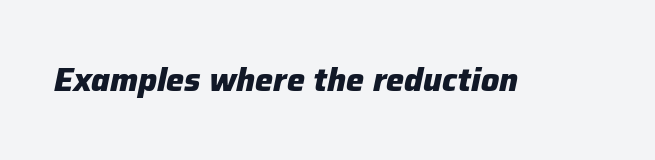
{"italic": "yes", "lean": "right", "slant_degrees": 12, "bold": "yes", "weight": "heavy", "width": "normal", "stroke_contrast": "low", "x_height": "medium", "monospaced": "no", "underline": "no", "letter_spacing": "normal", "letter_spacing_em": 0.0, "glyph_px": 32}
